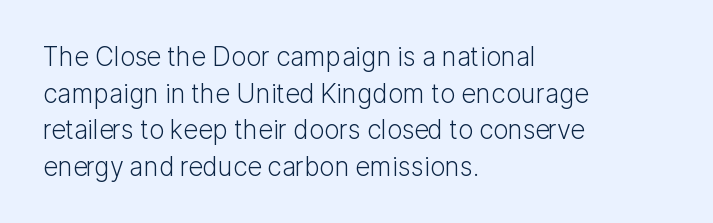
The image shows 26 px text type, upright; set left-aligned, normal line spacing (1.41x), normal letter spacing, not underlined.
